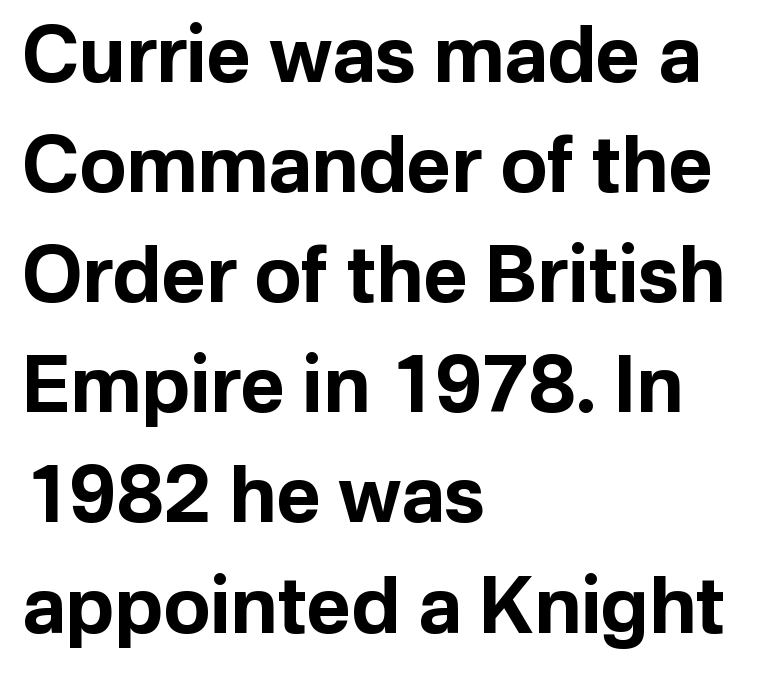
{"serif": "no", "italic": "no", "bold": "yes", "weight": "bold", "width": "normal", "stroke_contrast": "low", "x_height": "medium", "monospaced": "no", "underline": "no", "align": "left", "line_spacing": "normal", "line_spacing_ratio": 1.43, "letter_spacing": "normal", "letter_spacing_em": 0.0, "glyph_px": 77}
